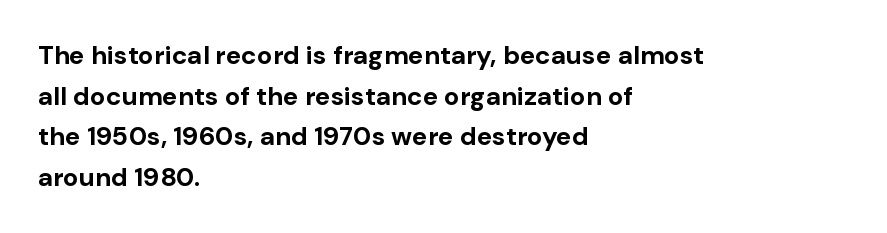
Students, note that the glyphs here touch the page at normal intervals. Lines of text with bare space underneath. Short and long lines alike share a common starting point at left. The font's upright variant was chosen for this text.
